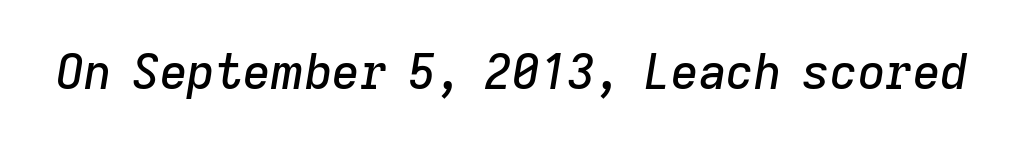
Q: Is the text italic (slanted)? A: Yes, it leans right by about 9 degrees.
Q: Is the text underlined? A: No.
Q: Is the spacing between letters normal or unusually wide? A: Normal.
Q: Width (condensed, normal, or wide)? A: Normal.
Q: Stroke contrast? A: Low.
Q: x-height? A: Medium.
Q: Monospaced? A: No.
